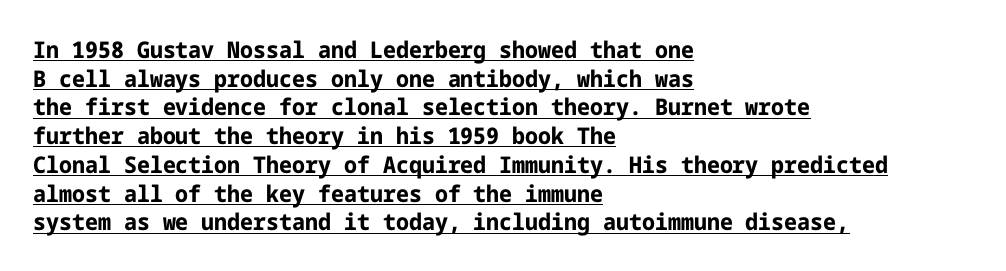
A student would call this left alignment; a typographer would say flush left, rag right. Strokes here are thick enough to call this a true bold. A normal amount of white space separates one row of letters from the next. The passage shown has conventional tracking throughout. In terms of posture, this sample is upright.
